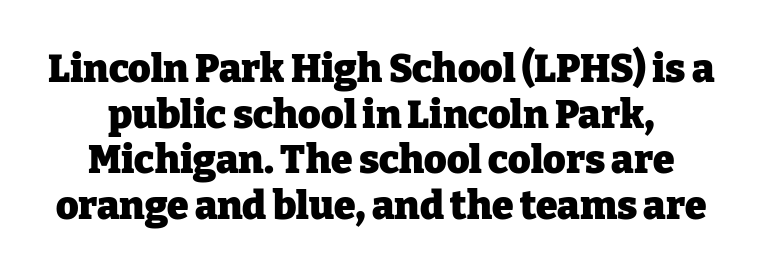
{"serif": "yes", "italic": "no", "bold": "yes", "weight": "heavy", "width": "normal", "stroke_contrast": "low", "x_height": "medium", "monospaced": "no", "underline": "no", "align": "center", "line_spacing_ratio": 1.17, "letter_spacing": "normal", "letter_spacing_em": 0.0, "glyph_px": 39}
